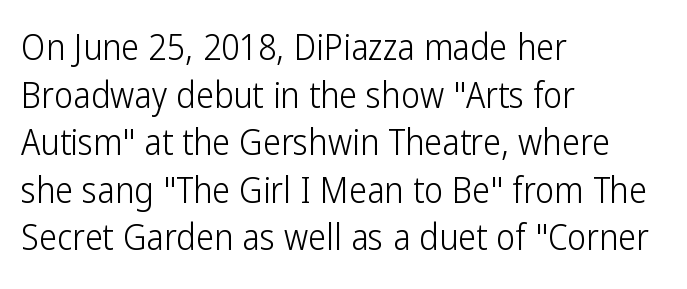
Unlike italic type, these characters show no tilt at all. The text was rendered using a sans face with plain stroke endings. Varying glyph widths throughout — classic text-font behaviour. Leading: standard. The rag falls on the right side of this text block.
